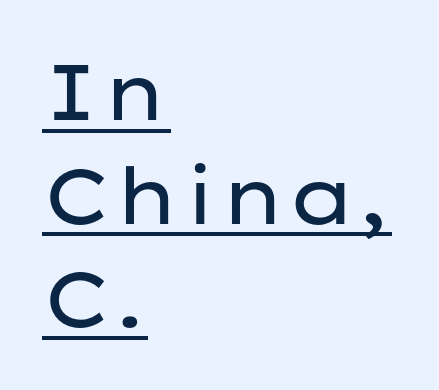
{"serif": "no", "italic": "no", "bold": "no", "weight": "regular", "width": "wide", "stroke_contrast": "low", "x_height": "medium", "monospaced": "no", "underline": "yes", "align": "left", "line_spacing": "normal", "line_spacing_ratio": 1.33, "letter_spacing": "normal", "letter_spacing_em": 0.0, "glyph_px": 78}
